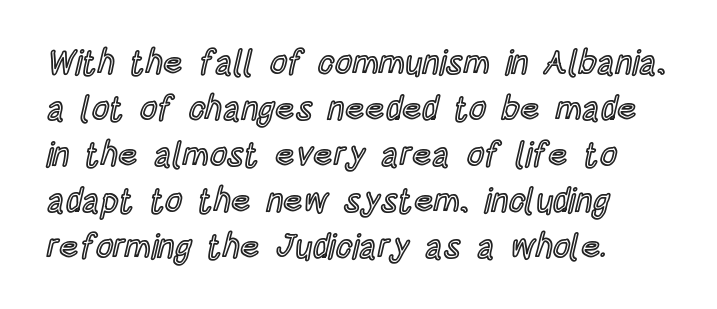
The image shows 34 px condensed type; set left-aligned, normal line spacing (1.35x), normal letter spacing, not underlined; a large x-height.
